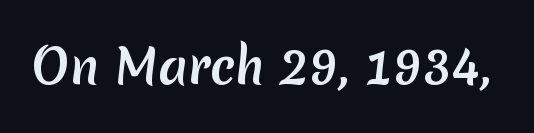
{"serif": "no", "width": "normal", "stroke_contrast": "medium", "x_height": "medium", "monospaced": "no", "underline": "no", "letter_spacing": "normal", "letter_spacing_em": 0.0, "glyph_px": 47}
